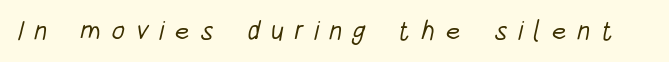
Q: Is the text bold? A: No.
Q: Is the text underlined? A: No.
Q: Is the spacing between letters normal or unusually wide? A: Unusually wide.
